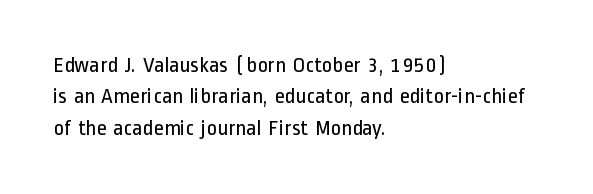
The image shows 22 px text type, upright; set left-aligned, normal line spacing (1.43x), normal letter spacing, not underlined.
